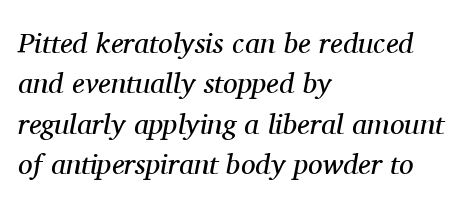
The image shows 29 px regular-weight serif type, italic (leaning right); set left-aligned, normal line spacing (1.39x), normal letter spacing, not underlined; medium stroke contrast and a medium x-height.
